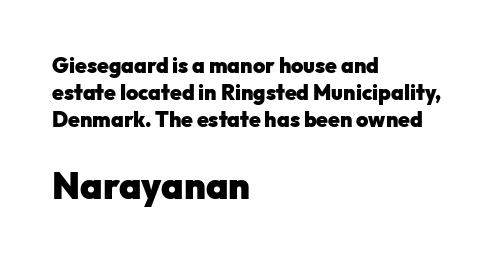
Q: Is the text bold? A: Yes.
Q: Is the text italic (slanted)? A: No, it is upright.
Q: Is the typeface a serif or a sans-serif typeface? A: Sans-serif.
Q: Is the text underlined? A: No.
Q: How is the paragraph aligned? A: Left-aligned.
Q: Is the spacing between letters normal or unusually wide? A: Normal.
Q: Is the spacing between lines tight, normal or loose? A: Normal.
Q: Which block of text is set in a larger size, the first (top) or the second (bottom)? A: The second (bottom) one.
Q: Width (condensed, normal, or wide)? A: Normal.
Q: Stroke contrast? A: Low.
Q: x-height? A: Medium.
Q: Monospaced? A: No.
